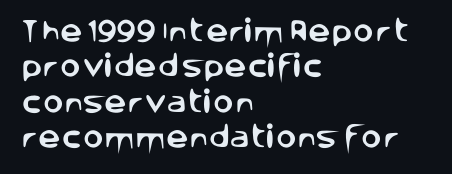
Q: Is the text italic (slanted)? A: No, it is upright.
Q: Is the text underlined? A: No.
Q: How is the paragraph aligned? A: Left-aligned.
Q: Is the spacing between letters normal or unusually wide? A: Normal.
Q: Is the spacing between lines tight, normal or loose? A: Normal.
